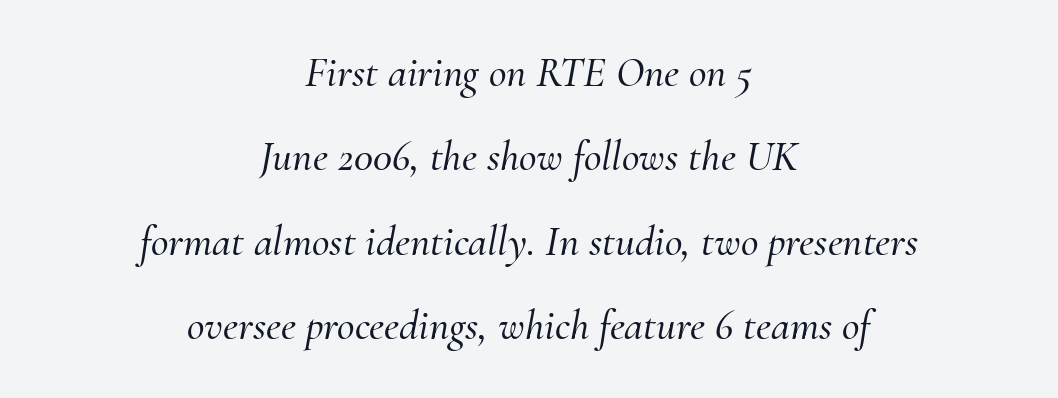
Both edges are ragged and mirror each other, which tells us the setting is centered. The face used here is proportionally spaced, like ordinary book or web type. The area under the type is left untouched. Style check: oblique.
